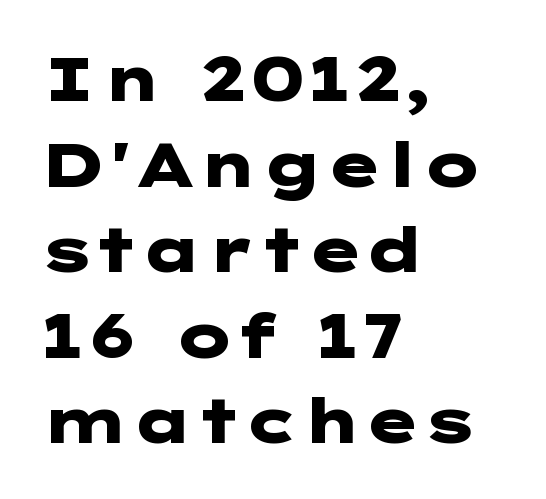
{"serif": "no", "italic": "no", "bold": "yes", "weight": "heavy", "width": "wide", "stroke_contrast": "low", "x_height": "medium", "underline": "no", "align": "left", "line_spacing": "normal", "line_spacing_ratio": 1.38, "letter_spacing": "normal", "letter_spacing_em": 0.0, "glyph_px": 62}
